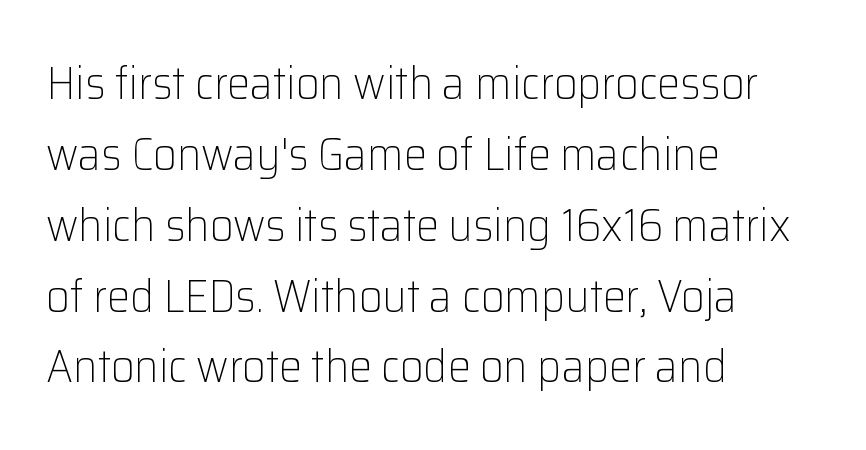
{"serif": "no", "italic": "no", "bold": "no", "weight": "light", "width": "normal", "stroke_contrast": "low", "x_height": "medium", "monospaced": "no", "underline": "no", "align": "left", "line_spacing": "normal", "line_spacing_ratio": 1.54, "letter_spacing": "normal", "letter_spacing_em": 0.0, "glyph_px": 46}
